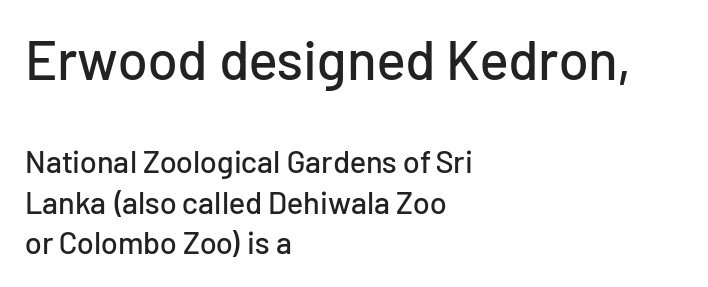
Whoever set this made the first block the dominant, larger element. The rag falls on the right side of this text block. Every stem runs plumb, perpendicular to the baseline. The space beneath each line is pristine and unruled. Glyph-to-glyph distance matches everyday printed text. Horizontal bands of white between lines are of average thickness.
